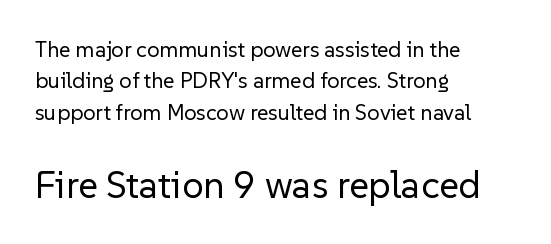
The image shows 38 px regular-weight sans-serif type, upright; set left-aligned, normal line spacing (1.43x), normal letter spacing, not underlined; the second (bottom) block is 1.73x larger; low stroke contrast and a medium x-height.
